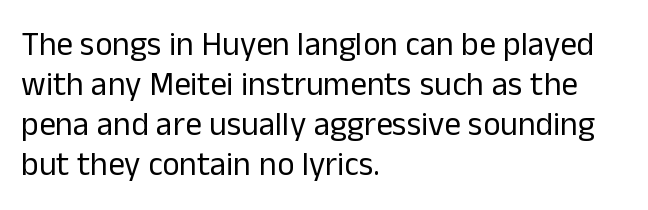
The image shows 33 px regular-weight sans-serif type, upright; set left-aligned, line spacing 1.21x, normal letter spacing, not underlined; low stroke contrast and a medium x-height.
